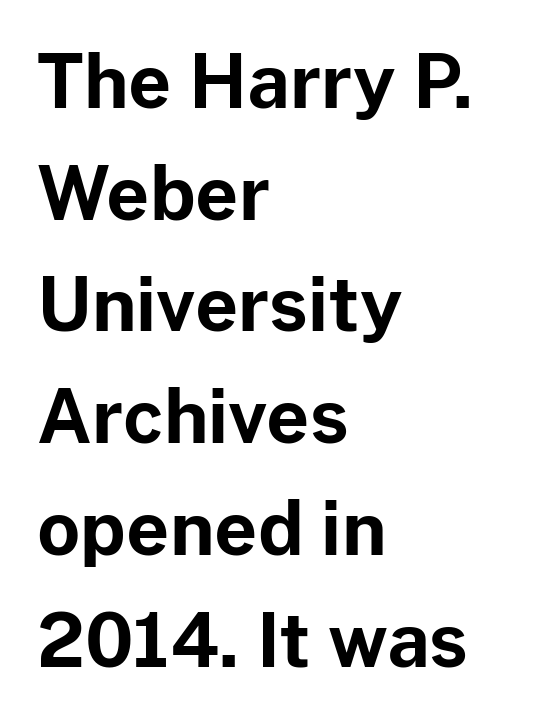
Q: Is the text bold? A: Yes.
Q: Is the text italic (slanted)? A: No, it is upright.
Q: Is the typeface a serif or a sans-serif typeface? A: Sans-serif.
Q: Is the text underlined? A: No.
Q: How is the paragraph aligned? A: Left-aligned.
Q: Is the spacing between letters normal or unusually wide? A: Normal.
Q: Is the spacing between lines tight, normal or loose? A: Normal.
Q: Width (condensed, normal, or wide)? A: Normal.
Q: Stroke contrast? A: Low.
Q: x-height? A: Medium.
Q: Monospaced? A: No.
